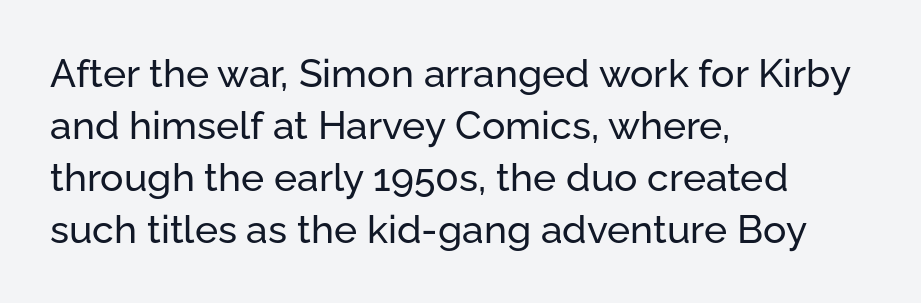
Q: Is the text italic (slanted)? A: No, it is upright.
Q: Is the typeface a serif or a sans-serif typeface? A: Sans-serif.
Q: Is the text underlined? A: No.
Q: How is the paragraph aligned? A: Left-aligned.
Q: Is the spacing between letters normal or unusually wide? A: Normal.
Q: Is the spacing between lines tight, normal or loose? A: Normal.
Q: Width (condensed, normal, or wide)? A: Normal.
Q: Stroke contrast? A: Low.
Q: x-height? A: Medium.
Q: Monospaced? A: No.
